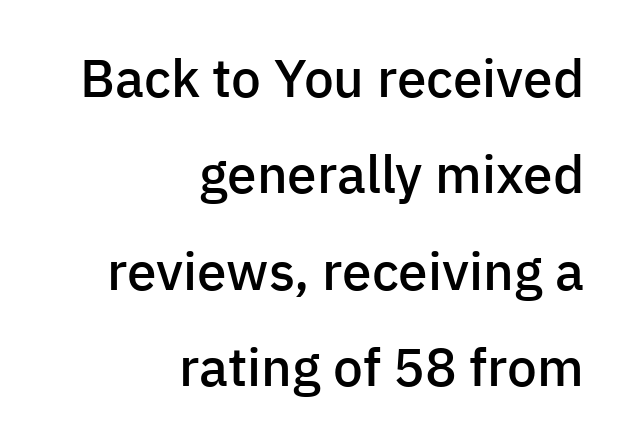
Q: Is the text bold? A: Semi-bold.
Q: Is the text italic (slanted)? A: No, it is upright.
Q: Is the typeface a serif or a sans-serif typeface? A: Sans-serif.
Q: Is the text underlined? A: No.
Q: How is the paragraph aligned? A: Right-aligned.
Q: Is the spacing between letters normal or unusually wide? A: Normal.
Q: Width (condensed, normal, or wide)? A: Normal.
Q: Stroke contrast? A: Low.
Q: x-height? A: Medium.
Q: Monospaced? A: No.
